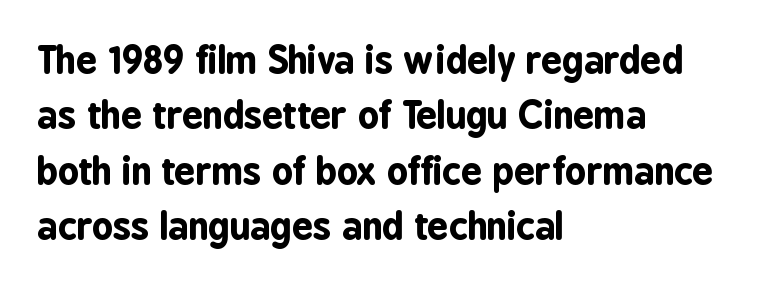
Q: Is the text bold? A: Yes.
Q: Is the text italic (slanted)? A: No, it is upright.
Q: Is the typeface a serif or a sans-serif typeface? A: Sans-serif.
Q: Is the text underlined? A: No.
Q: How is the paragraph aligned? A: Left-aligned.
Q: Is the spacing between letters normal or unusually wide? A: Normal.
Q: Is the spacing between lines tight, normal or loose? A: Normal.
Q: Width (condensed, normal, or wide)? A: Condensed.
Q: Stroke contrast? A: Low.
Q: x-height? A: Medium.
Q: Monospaced? A: No.
